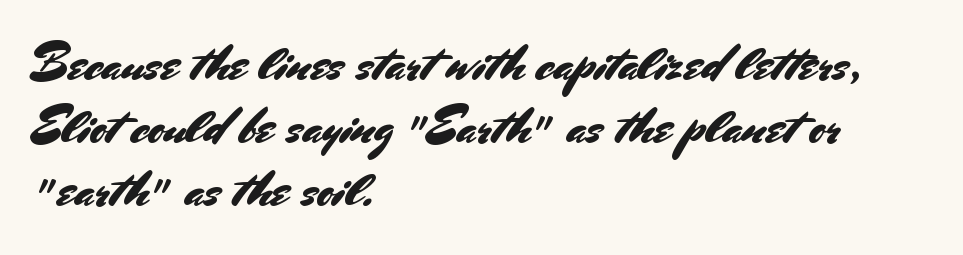
{"serif": "no", "width": "normal", "stroke_contrast": "medium", "x_height": "small", "monospaced": "no", "underline": "no", "align": "left", "line_spacing": "normal", "line_spacing_ratio": 1.26, "letter_spacing": "normal", "letter_spacing_em": 0.0, "glyph_px": 50}
